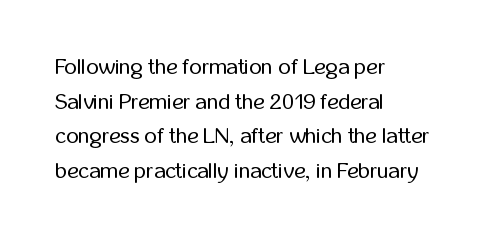
{"italic": "no", "bold": "no", "underline": "no", "align": "left", "line_spacing": "normal", "line_spacing_ratio": 1.57, "letter_spacing": "normal", "letter_spacing_em": 0.0, "glyph_px": 22}
